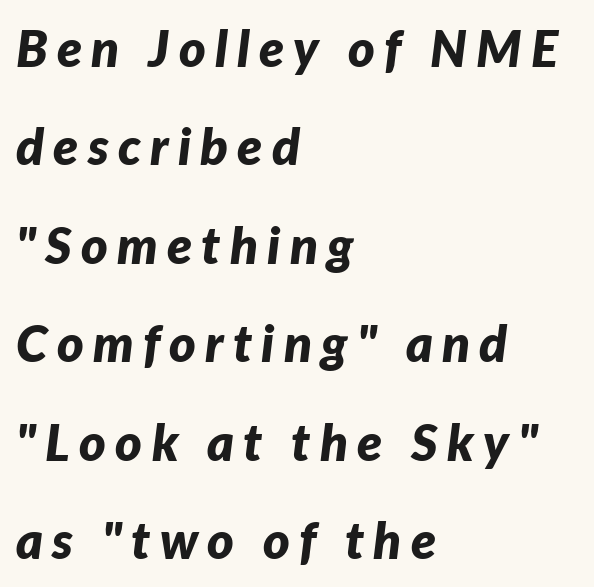
Lines of text with bare space underneath. Style check: oblique. Looks like regular typesetting: each glyph gets only the width it needs. The lines in this sample share a left origin and differ only in where they stop. Horizontal bands of white between lines are thick stripes. Plenty of ink on the page — the face is bold.
